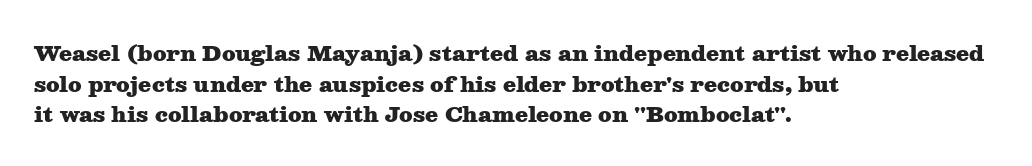
{"italic": "no", "bold": "yes", "underline": "no", "align": "left", "line_spacing": "normal", "line_spacing_ratio": 1.46, "letter_spacing": "normal", "letter_spacing_em": 0.0, "glyph_px": 21}
